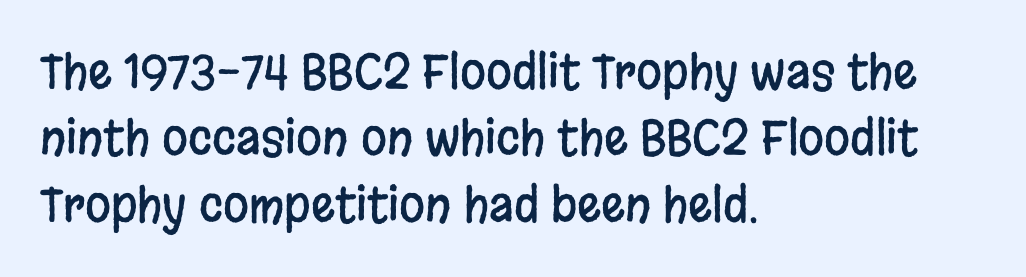
If you measured baseline to baseline, you'd find a middling distance. Where is the straight margin? On the left. These lines are composed in type without serifs. Bare-footed words on every line. The rendering uses natural spacing where letterforms have individual widths. Look at the tracking — it's just the regular setting, nothing added.
